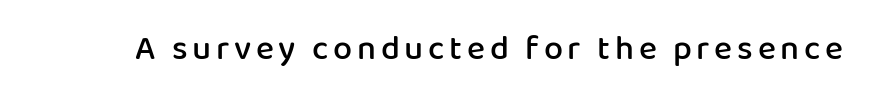
{"serif": "no", "italic": "no", "bold": "semi", "weight": "semibold", "width": "normal", "stroke_contrast": "low", "x_height": "medium", "monospaced": "no", "underline": "no", "glyph_px": 34}
